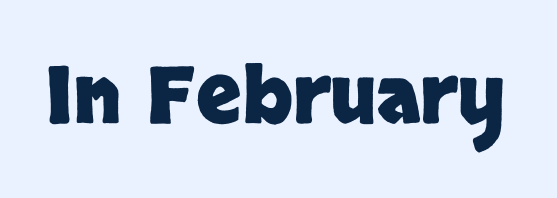
The image shows 79 px heavy sans-serif type, upright; set normal letter spacing, not underlined; low stroke contrast and a large x-height.
